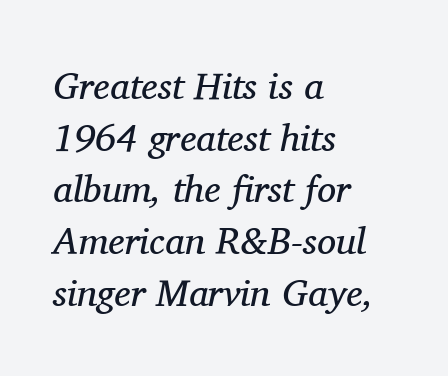
{"serif": "yes", "italic": "yes", "lean": "right", "slant_degrees": 11, "bold": "no", "weight": "regular", "width": "normal", "stroke_contrast": "medium", "x_height": "medium", "monospaced": "no", "underline": "no", "align": "left", "line_spacing": "normal", "line_spacing_ratio": 1.36, "letter_spacing": "normal", "letter_spacing_em": 0.0, "glyph_px": 38}
